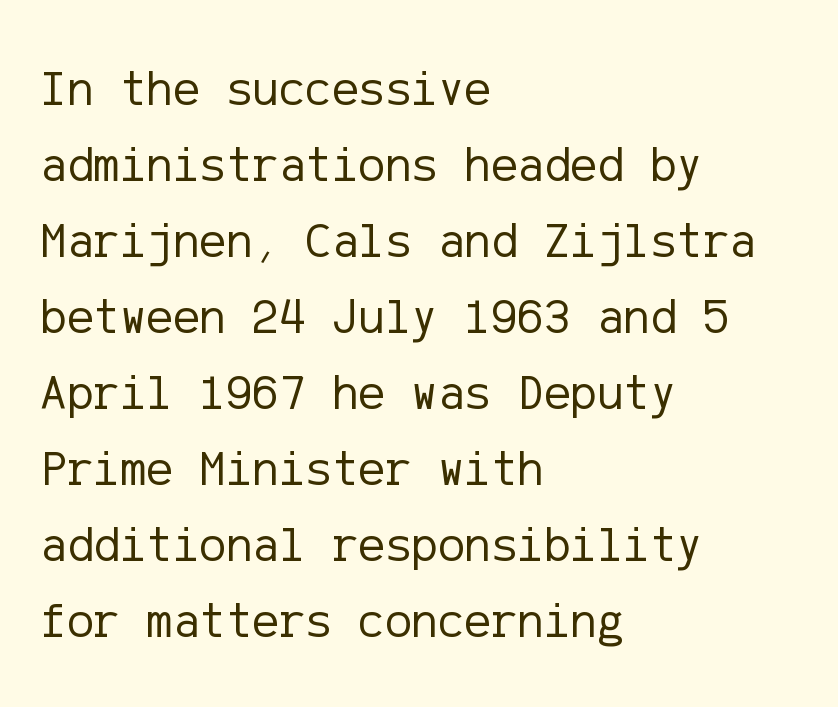
Q: Is the text bold? A: No.
Q: Is the text italic (slanted)? A: No, it is upright.
Q: Is the typeface a serif or a sans-serif typeface? A: Sans-serif.
Q: Is the text underlined? A: No.
Q: How is the paragraph aligned? A: Left-aligned.
Q: Is the spacing between letters normal or unusually wide? A: Normal.
Q: Is the spacing between lines tight, normal or loose? A: Normal.
Q: Width (condensed, normal, or wide)? A: Normal.
Q: Stroke contrast? A: Low.
Q: x-height? A: Medium.
